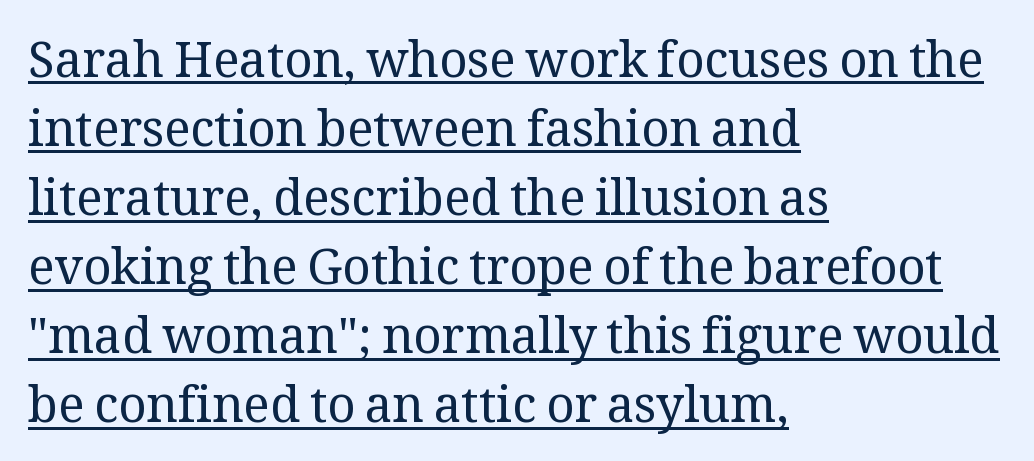
Q: Is the text bold? A: No.
Q: Is the text italic (slanted)? A: No, it is upright.
Q: Is the typeface a serif or a sans-serif typeface? A: Serif.
Q: Is the text underlined? A: Yes.
Q: How is the paragraph aligned? A: Left-aligned.
Q: Is the spacing between letters normal or unusually wide? A: Normal.
Q: Is the spacing between lines tight, normal or loose? A: Normal.
Q: Width (condensed, normal, or wide)? A: Normal.
Q: Stroke contrast? A: Medium.
Q: x-height? A: Medium.
Q: Monospaced? A: No.
